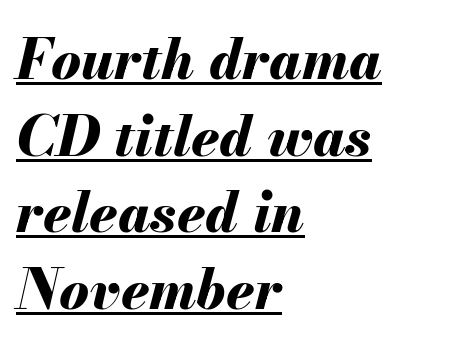
{"italic": "yes", "lean": "right", "slant_degrees": 13, "bold": "yes", "weight": "bold", "width": "normal", "stroke_contrast": "medium", "x_height": "small", "monospaced": "no", "underline": "yes", "align": "left", "line_spacing": "normal", "line_spacing_ratio": 1.37, "letter_spacing": "normal", "letter_spacing_em": 0.0, "glyph_px": 56}
